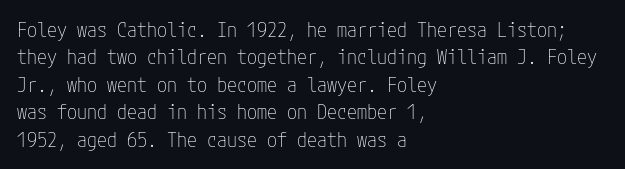
Q: Is the text bold? A: No.
Q: Is the text italic (slanted)? A: No, it is upright.
Q: Is the text underlined? A: No.
Q: How is the paragraph aligned? A: Left-aligned.
Q: Is the spacing between letters normal or unusually wide? A: Normal.
Q: Is the spacing between lines tight, normal or loose? A: Normal.
